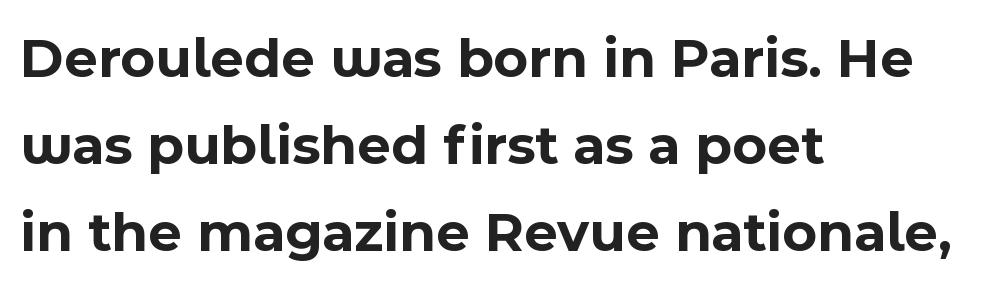
{"serif": "no", "italic": "no", "bold": "yes", "weight": "bold", "width": "normal", "x_height": "medium", "monospaced": "no", "underline": "no", "align": "left", "line_spacing": "normal", "line_spacing_ratio": 1.5, "letter_spacing": "normal", "letter_spacing_em": 0.0, "glyph_px": 58}
